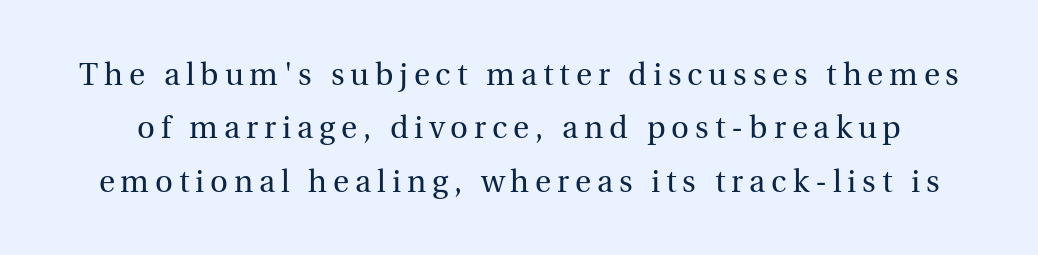
The image shows 31 px regular-weight serif type, upright; set line spacing 1.72x, not underlined; a medium x-height.
